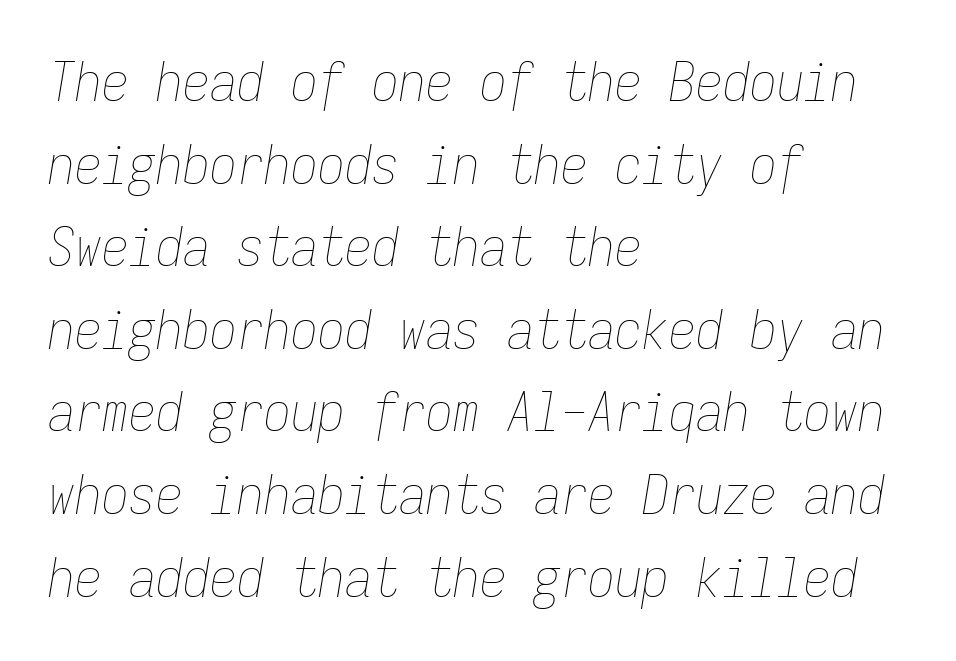
Q: Is the text bold? A: No.
Q: Is the text italic (slanted)? A: Yes, it leans right by about 9 degrees.
Q: Is the text underlined? A: No.
Q: How is the paragraph aligned? A: Left-aligned.
Q: Is the spacing between letters normal or unusually wide? A: Normal.
Q: Is the spacing between lines tight, normal or loose? A: Normal.
Q: Width (condensed, normal, or wide)? A: Condensed.
Q: Stroke contrast? A: Low.
Q: x-height? A: Medium.
Q: Monospaced? A: Yes.
